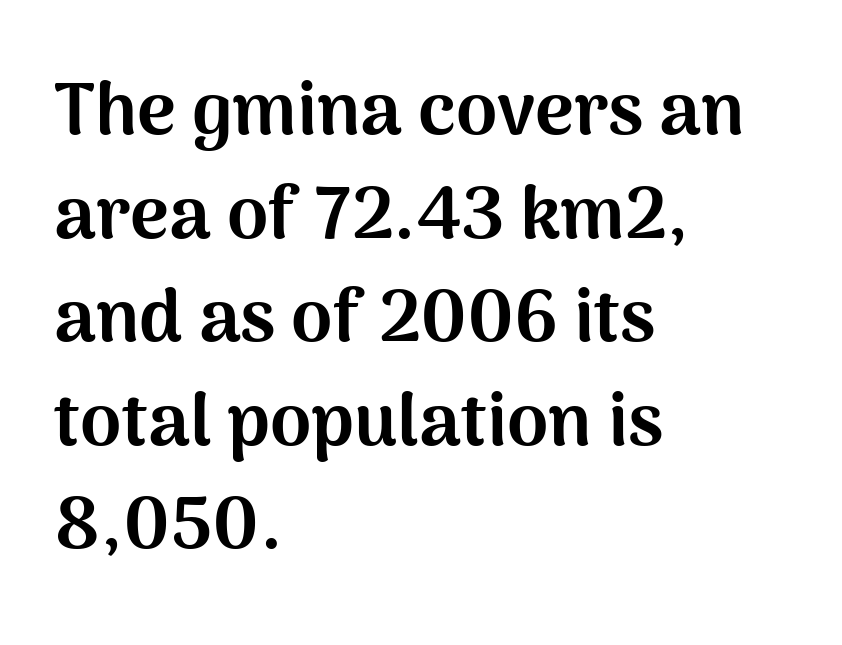
{"serif": "no", "italic": "no", "bold": "yes", "weight": "bold", "width": "normal", "stroke_contrast": "medium", "x_height": "medium", "monospaced": "no", "underline": "no", "align": "left", "line_spacing": "normal", "line_spacing_ratio": 1.4, "letter_spacing": "normal", "letter_spacing_em": 0.0, "glyph_px": 74}
